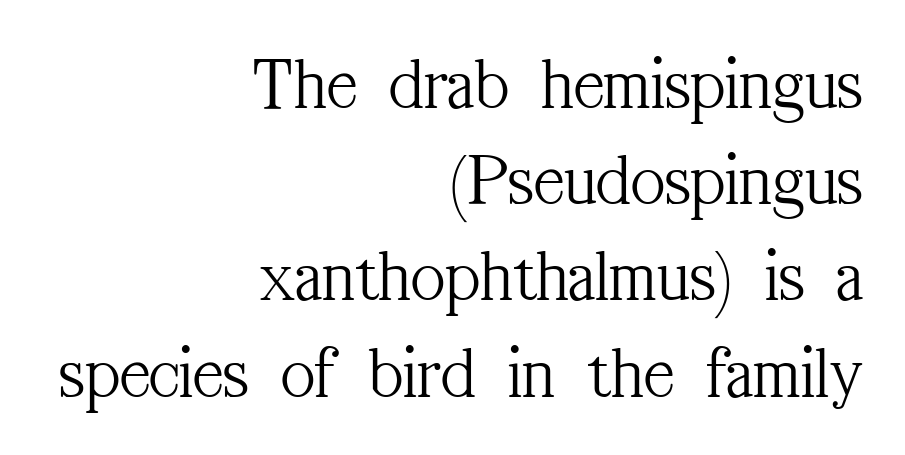
The image shows 74 px light, condensed serif type, upright; set right-aligned, normal line spacing (1.3x), normal letter spacing, not underlined; medium stroke contrast and a medium x-height.
